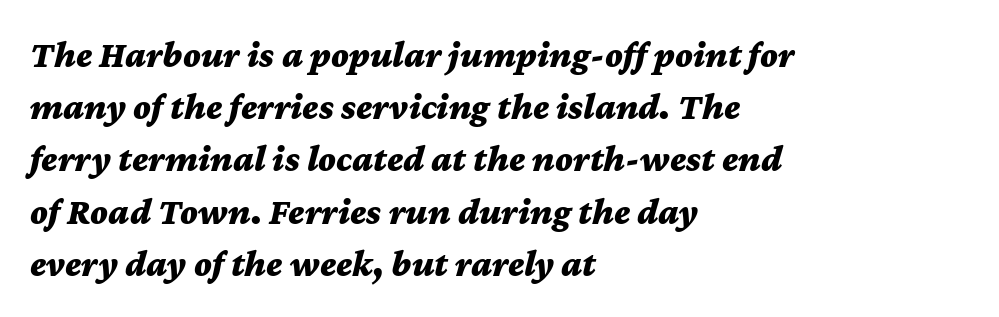
{"italic": "yes", "lean": "right", "slant_degrees": 12, "bold": "yes", "weight": "bold", "width": "wide", "stroke_contrast": "medium", "x_height": "medium", "monospaced": "no", "underline": "no", "align": "left", "line_spacing": "normal", "line_spacing_ratio": 1.41, "letter_spacing": "normal", "letter_spacing_em": 0.0, "glyph_px": 37}
